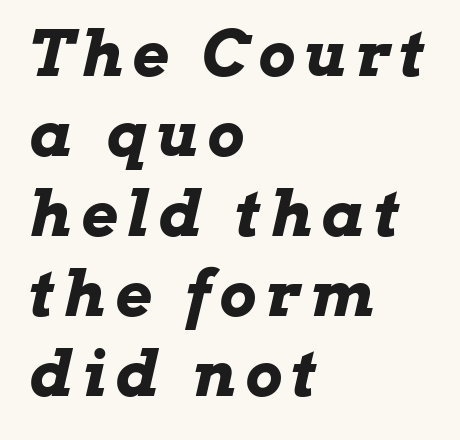
The image shows 63 px bold, wide type, italic (leaning right); set left-aligned, normal line spacing (1.27x), not underlined; low stroke contrast and a medium x-height.
